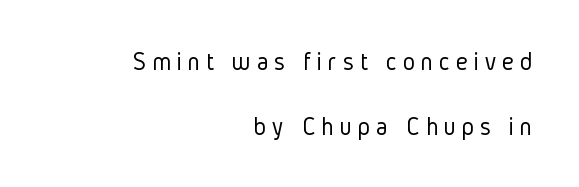
Q: Is the text bold? A: No.
Q: Is the text italic (slanted)? A: No, it is upright.
Q: Is the text underlined? A: No.
Q: How is the paragraph aligned? A: Right-aligned.
Q: Is the spacing between letters normal or unusually wide? A: Unusually wide.
Q: Is the spacing between lines tight, normal or loose? A: Loose.
